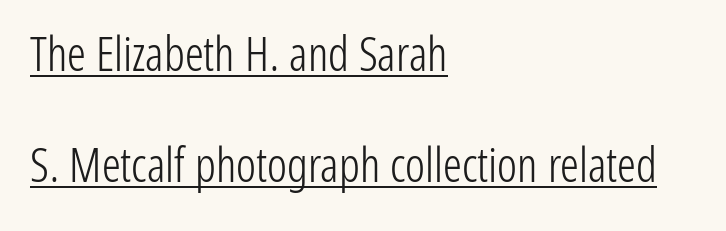
Character widths vary here, with narrow letters taking less room than wide ones. Honestly, the letter spacing is just normal — you wouldn't notice it. Quick note: not italic, upright. The font is comparable to plain body text, perhaps lighter. The lines are quadded left.
